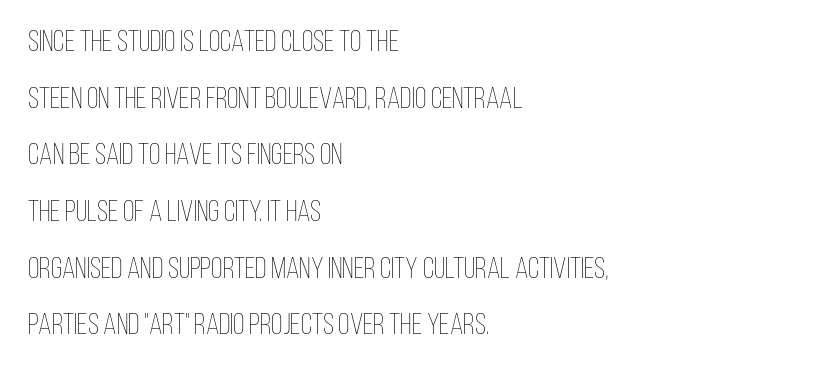
A quiet, ordinary-to-light weight characterises the typeface. A typesetter would call this proportional, since set widths differ per character. Underlining? Definitely not there. A student would call this left alignment; a typographer would say flush left, rag right. How are the letters spaced? Ordinarily, with no added tracking.
